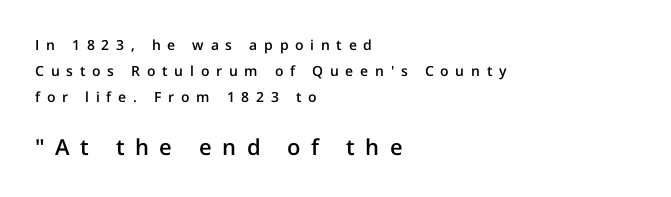
The image shows 22 px text type, upright; set left-aligned, line spacing 1.86x, unusually wide letter spacing (+0.48 em), not underlined; the second (bottom) block is 1.57x larger.
